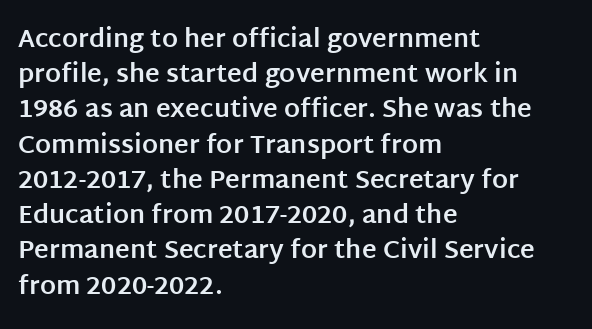
Here the glyphs are tracked normally, forming tight word shapes. Posture: upright roman. Plain, unruled lines of type. Leading matches the norm, producing a regular column.
